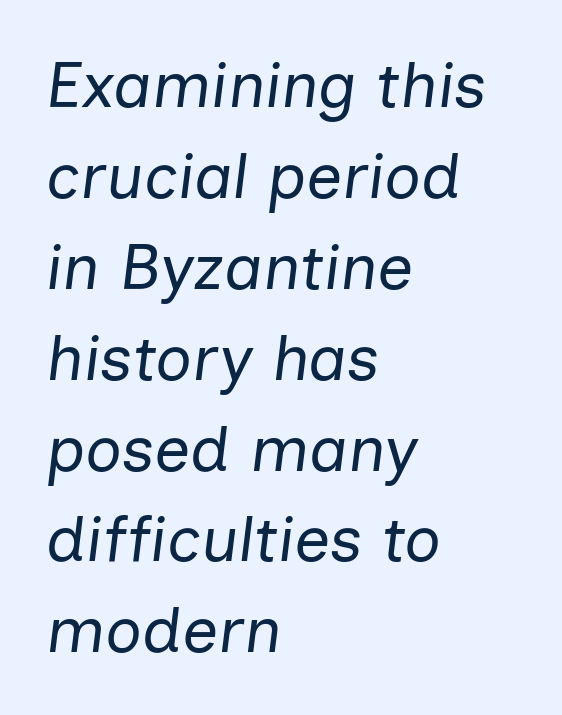
Q: Is the text bold? A: No.
Q: Is the text italic (slanted)? A: Yes, it leans right by about 7 degrees.
Q: Is the text underlined? A: No.
Q: How is the paragraph aligned? A: Left-aligned.
Q: Is the spacing between letters normal or unusually wide? A: Normal.
Q: Is the spacing between lines tight, normal or loose? A: Normal.
Q: Width (condensed, normal, or wide)? A: Normal.
Q: Stroke contrast? A: Low.
Q: x-height? A: Medium.
Q: Monospaced? A: No.
